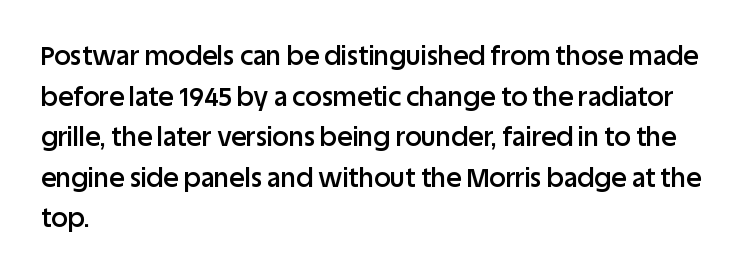
Q: Is the text bold? A: Semi-bold.
Q: Is the text italic (slanted)? A: No, it is upright.
Q: Is the text underlined? A: No.
Q: How is the paragraph aligned? A: Left-aligned.
Q: Is the spacing between letters normal or unusually wide? A: Normal.
Q: Is the spacing between lines tight, normal or loose? A: Normal.
